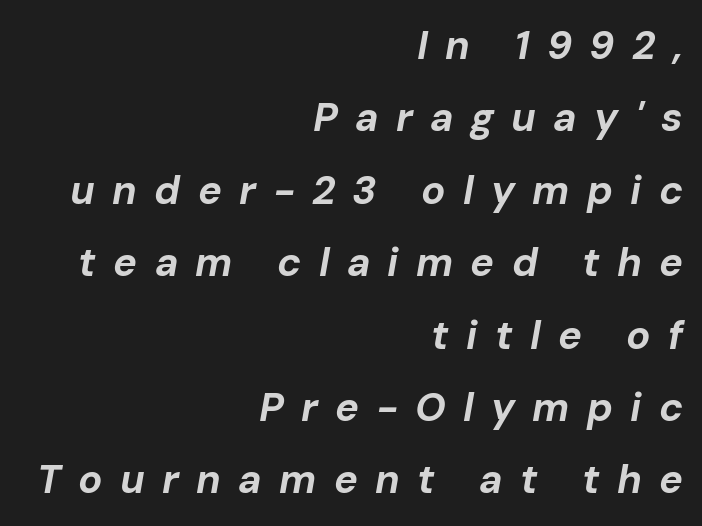
In terms of weight, the rendering is a true, heavy bold. Italic? Definitely — the glyphs are oblique. Characters follow at a spacing far wider than the type designer built in. The rendering anchors every line to the right-hand side. Spacing verdict: proportional, widths tailored to each character. The string is rendered with underlining switched off.
